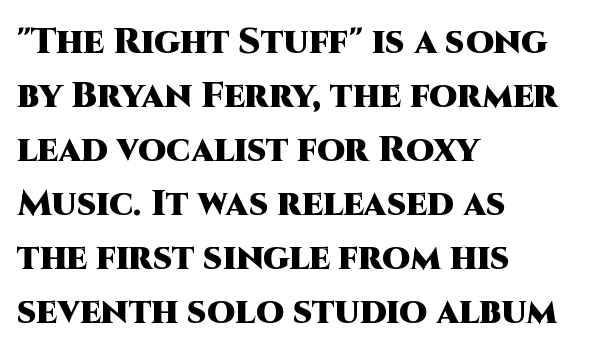
{"serif": "no", "italic": "no", "bold": "yes", "weight": "heavy", "width": "normal", "stroke_contrast": "high", "x_height": "large", "monospaced": "no", "underline": "no", "align": "left", "line_spacing": "normal", "line_spacing_ratio": 1.5, "letter_spacing": "normal", "letter_spacing_em": 0.0, "glyph_px": 36}
